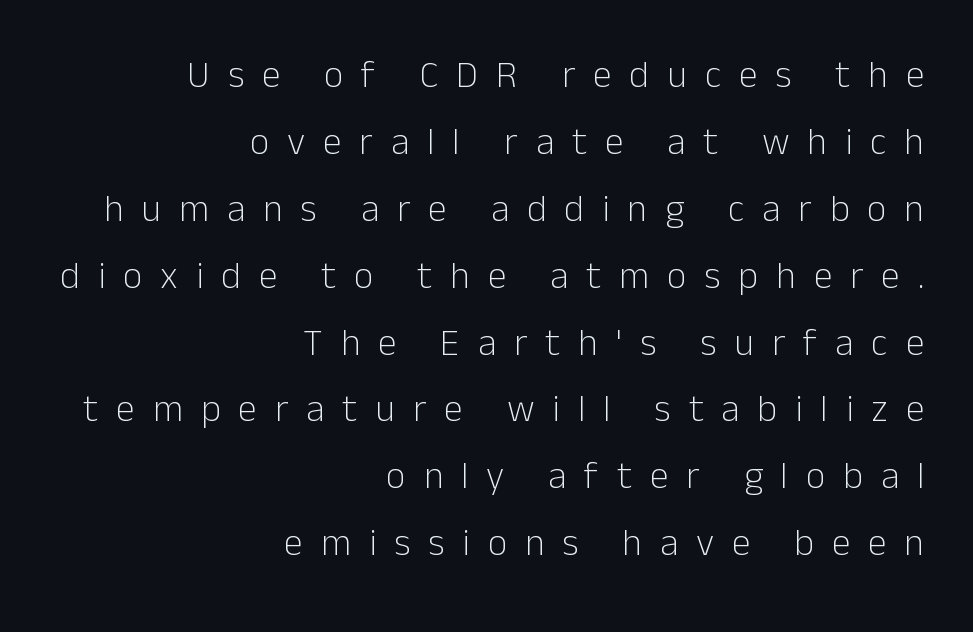
The space beneath each line is pristine and unruled. Here the designer chose a conventional face with non-uniform glyph widths. The axis of the letterforms is exactly vertical. This sample uses a sans-serif face. Caption: face not bold, strokes unweighted.
